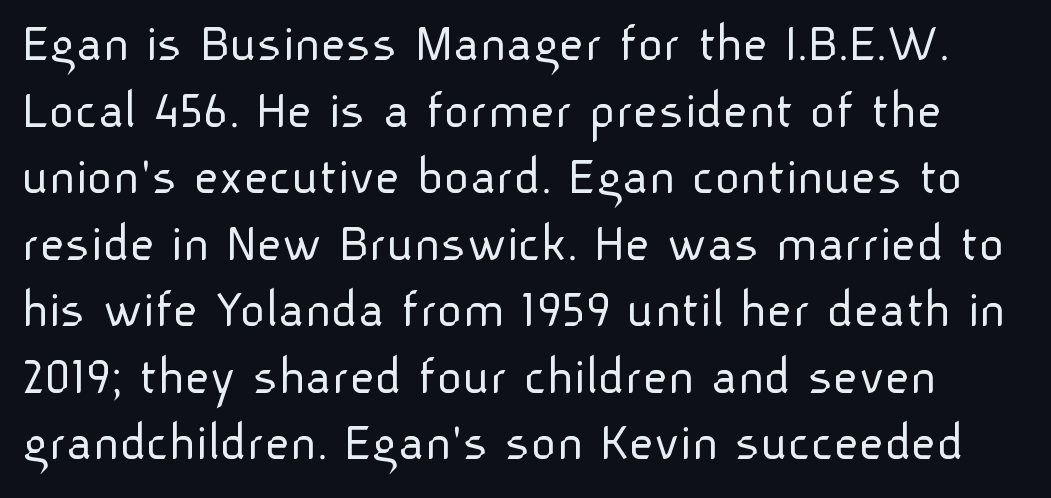
{"serif": "no", "italic": "no", "bold": "no", "weight": "light", "width": "normal", "stroke_contrast": "low", "x_height": "medium", "monospaced": "no", "underline": "no", "line_spacing_ratio": 1.21, "letter_spacing": "normal", "letter_spacing_em": 0.0, "glyph_px": 55}
